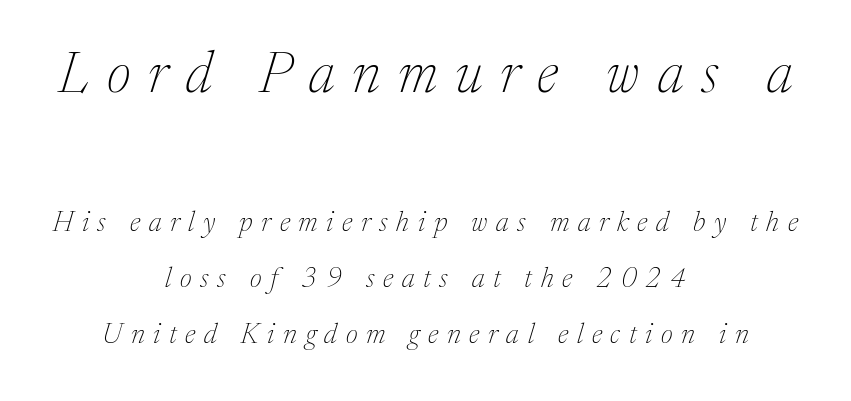
Q: Is the text bold? A: No.
Q: Is the text italic (slanted)? A: Yes, it leans right by about 17 degrees.
Q: Is the typeface a serif or a sans-serif typeface? A: Serif.
Q: Is the text underlined? A: No.
Q: How is the paragraph aligned? A: Centered.
Q: Is the spacing between letters normal or unusually wide? A: Unusually wide.
Q: Is the spacing between lines tight, normal or loose? A: Loose.
Q: Which block of text is set in a larger size, the first (top) or the second (bottom)? A: The first (top) one.
Q: Width (condensed, normal, or wide)? A: Normal.
Q: Stroke contrast? A: Medium.
Q: x-height? A: Medium.
Q: Monospaced? A: No.
